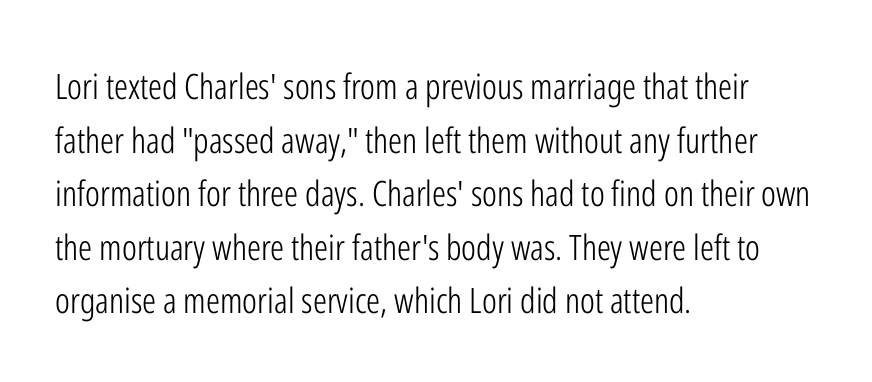
Q: Is the text bold? A: No.
Q: Is the text italic (slanted)? A: No, it is upright.
Q: Is the typeface a serif or a sans-serif typeface? A: Sans-serif.
Q: Is the text underlined? A: No.
Q: How is the paragraph aligned? A: Left-aligned.
Q: Is the spacing between letters normal or unusually wide? A: Normal.
Q: Is the spacing between lines tight, normal or loose? A: Normal.
Q: Width (condensed, normal, or wide)? A: Condensed.
Q: Stroke contrast? A: Low.
Q: x-height? A: Medium.
Q: Monospaced? A: No.
